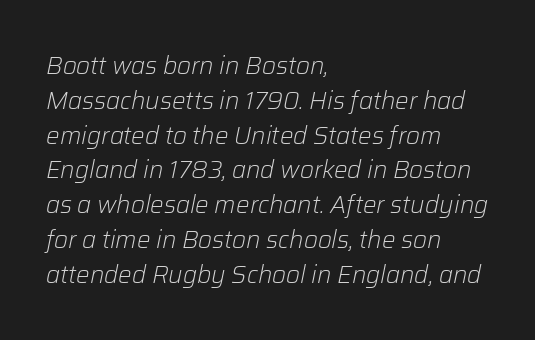
The setting favours the left margin, as ordinary paragraphs usually do. Yep, that's italic — everything's leaning. The glyphs are unaccompanied by any horizontal stroke below them. The rows are spaced the way most documents space them. The strokes are not fattened; the text isn't bold. Glyph-to-glyph distance matches everyday printed text.
